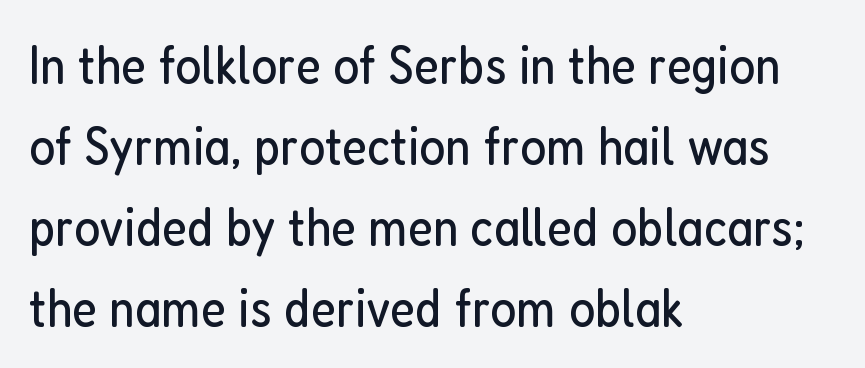
The image shows 55 px regular-weight, condensed sans-serif type, upright; set left-aligned, normal line spacing (1.47x), normal letter spacing, not underlined; low stroke contrast and a medium x-height.
